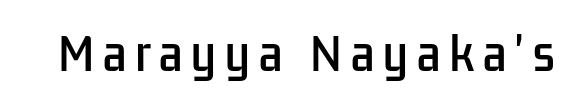
Plain, unruled lines of type. Quick note: not italic, upright. The letters carry no serifs — their stems end cleanly without finishing strokes. Do the characters align in a grid? No, the font is proportional.
